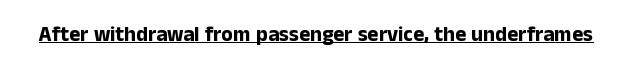
The image shows 21 px bold type, upright; set normal letter spacing, underlined.
